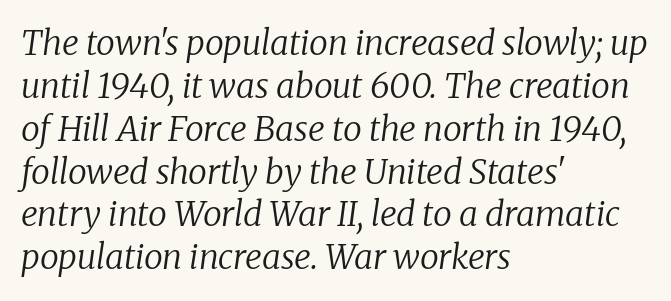
Q: Is the text bold? A: No.
Q: Is the text italic (slanted)? A: Yes, it leans right by about 8 degrees.
Q: Is the typeface a serif or a sans-serif typeface? A: Serif.
Q: Is the text underlined? A: No.
Q: How is the paragraph aligned? A: Left-aligned.
Q: Is the spacing between letters normal or unusually wide? A: Normal.
Q: Is the spacing between lines tight, normal or loose? A: Normal.
Q: Width (condensed, normal, or wide)? A: Normal.
Q: Stroke contrast? A: Low.
Q: x-height? A: Medium.
Q: Monospaced? A: No.
